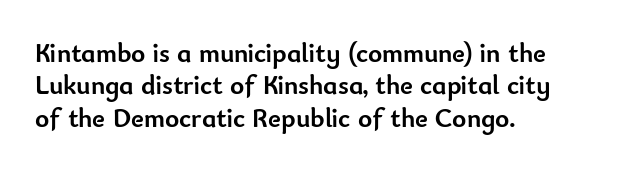
The image shows 27 px bold type, upright; set left-aligned, line spacing 1.2x, normal letter spacing, not underlined.
